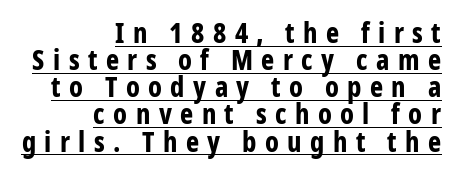
Horizontally, the lines are justified to the trailing edge only. Notice how the stems are strictly vertical — no italics here. Descenders here cross a horizontal rule under the line. Each letter keeps its own natural width here, so spacing adapts to shape. Bold? Absolutely — the strokes are thick and heavy.
